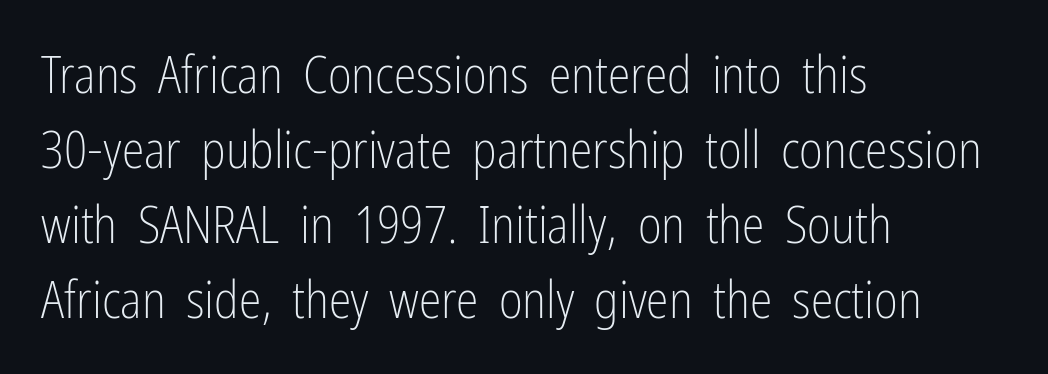
This sample uses plain, unmodified letter spacing. No italicization has been applied; the sample stays upright. Look at the bottom of the vertical strokes: they stop flat, with no serifs. Visually the block forms a straight wall on the left and a jagged coastline on the right.
